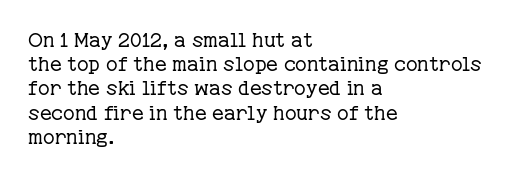
Q: Is the text bold? A: No.
Q: Is the text italic (slanted)? A: No, it is upright.
Q: Is the text underlined? A: No.
Q: How is the paragraph aligned? A: Left-aligned.
Q: Is the spacing between letters normal or unusually wide? A: Normal.
